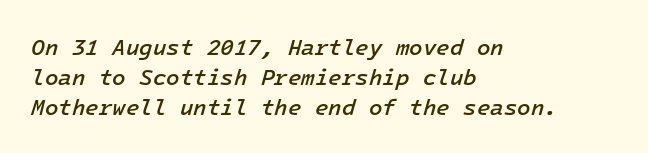
The image shows 22 px text type, italic (leaning right); set left-aligned, normal line spacing (1.36x), normal letter spacing, not underlined.
